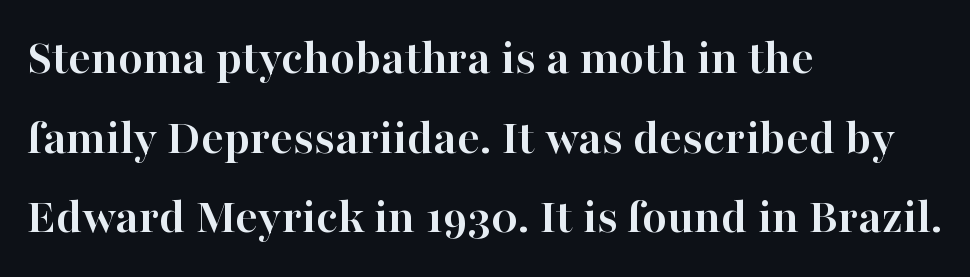
Q: Is the text bold? A: Yes.
Q: Is the text italic (slanted)? A: No, it is upright.
Q: Is the typeface a serif or a sans-serif typeface? A: Serif.
Q: Is the text underlined? A: No.
Q: How is the paragraph aligned? A: Left-aligned.
Q: Is the spacing between letters normal or unusually wide? A: Normal.
Q: Is the spacing between lines tight, normal or loose? A: Normal.
Q: Width (condensed, normal, or wide)? A: Normal.
Q: Stroke contrast? A: High.
Q: x-height? A: Medium.
Q: Monospaced? A: No.
